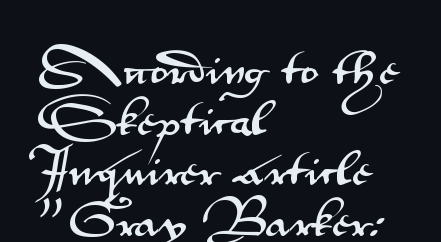
{"serif": "no", "width": "wide", "stroke_contrast": "medium", "x_height": "small", "monospaced": "no", "underline": "no", "align": "left", "line_spacing": "normal", "line_spacing_ratio": 1.33, "letter_spacing": "normal", "letter_spacing_em": 0.0, "glyph_px": 38}
